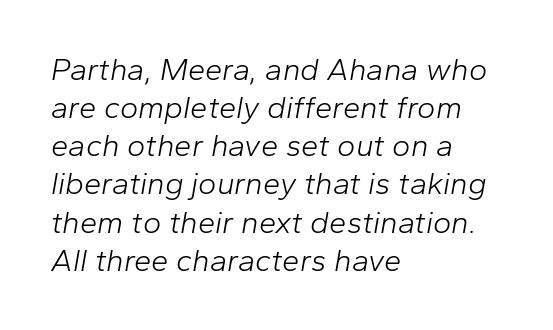
Q: Is the text bold? A: No.
Q: Is the text italic (slanted)? A: Yes, it leans right by about 10 degrees.
Q: Is the text underlined? A: No.
Q: How is the paragraph aligned? A: Left-aligned.
Q: Is the spacing between letters normal or unusually wide? A: Normal.
Q: Width (condensed, normal, or wide)? A: Normal.
Q: Stroke contrast? A: Low.
Q: x-height? A: Medium.
Q: Monospaced? A: No.
